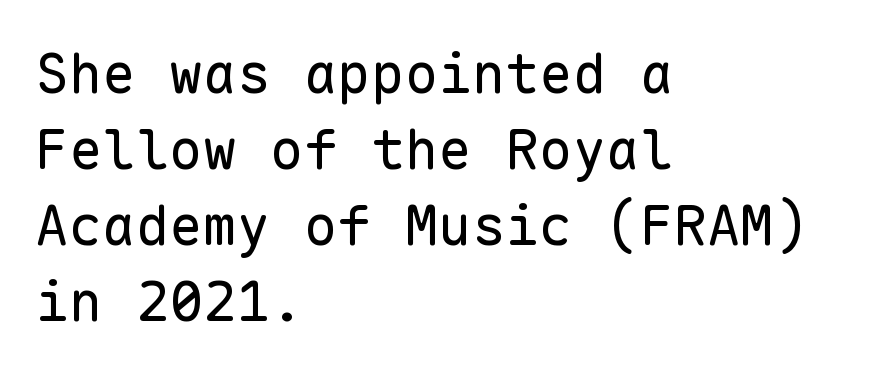
Q: Is the text bold? A: No.
Q: Is the text italic (slanted)? A: No, it is upright.
Q: Is the typeface a serif or a sans-serif typeface? A: Sans-serif.
Q: Is the text underlined? A: No.
Q: How is the paragraph aligned? A: Left-aligned.
Q: Is the spacing between letters normal or unusually wide? A: Normal.
Q: Is the spacing between lines tight, normal or loose? A: Normal.
Q: Width (condensed, normal, or wide)? A: Normal.
Q: Stroke contrast? A: Low.
Q: x-height? A: Medium.
Q: Monospaced? A: Yes.
